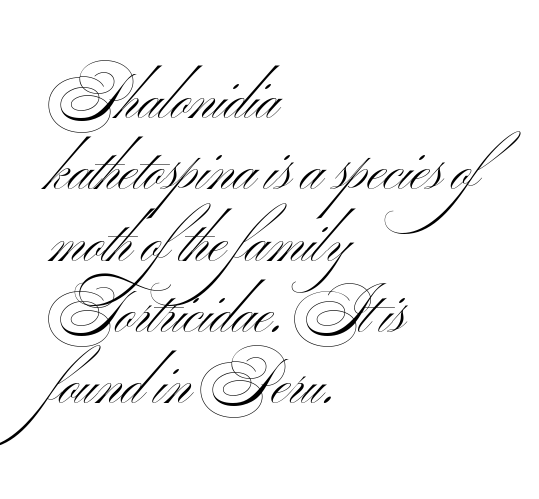
The tracking reads as untouched default to a designer's eye. These lines are rendered in a variable-pitch font. Reading down the block, your eye returns to a fixed left position each line. The cut favours lightness, reaching ordinary text weight at its darkest.
